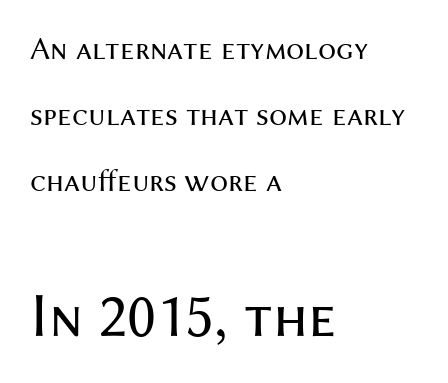
Typesetter's note — lower block bumped up in size, upper block left smaller. The glyphs in this specimen are sans serif. You could not count columns in this text — the font is proportionally spaced. Unlike italic type, these characters show no tilt at all. These glyphs show unthickened strokes, regular width or finer. The zone under the glyphs is completely vacant.
